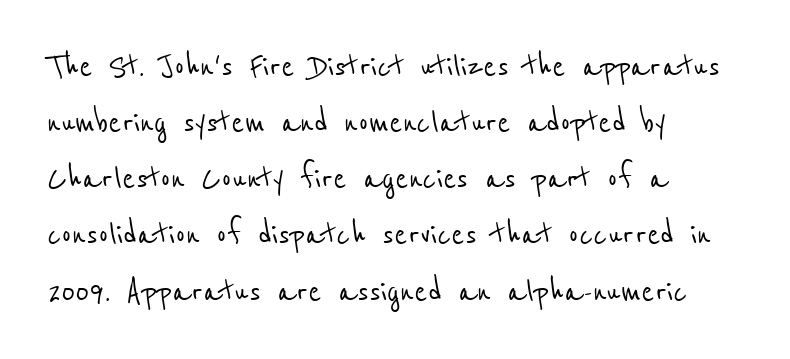
The passage shown is typeset with a sans-serif family. The face used here is proportionally spaced, like ordinary book or web type. Nobody touched the tracking dial on this one. Just letters on the line, the space beneath them empty.
